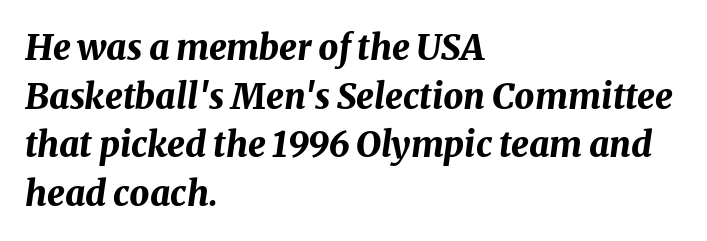
Bare-footed words on every line. In terms of leading, this rendering sits right in the middle. In terms of letterspacing, this is plain default setting. Posture: slanted.
